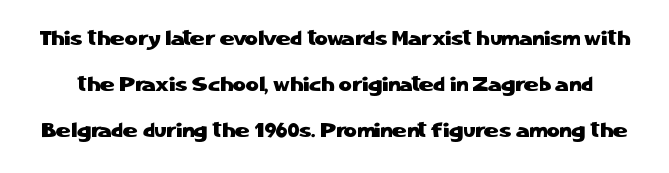
{"italic": "no", "underline": "no", "line_spacing": "loose", "line_spacing_ratio": 2.31, "letter_spacing": "normal", "letter_spacing_em": 0.0, "glyph_px": 20}
